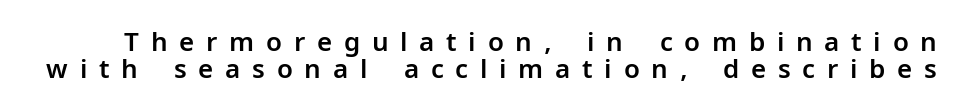
Q: Is the text italic (slanted)? A: No, it is upright.
Q: Is the text underlined? A: No.
Q: Is the spacing between letters normal or unusually wide? A: Unusually wide.
Q: Is the spacing between lines tight, normal or loose? A: Tight.
